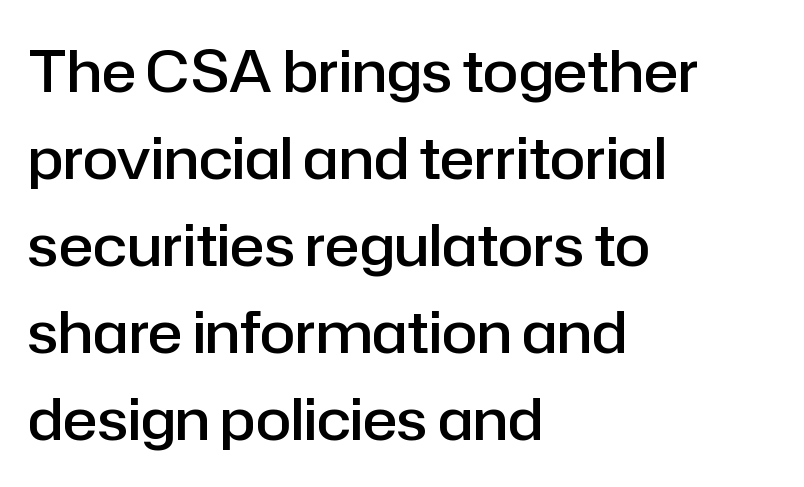
{"serif": "no", "italic": "no", "bold": "semi", "weight": "semibold", "width": "normal", "stroke_contrast": "low", "x_height": "medium", "monospaced": "no", "underline": "no", "align": "left", "line_spacing": "normal", "line_spacing_ratio": 1.5, "letter_spacing": "normal", "letter_spacing_em": 0.0, "glyph_px": 58}
